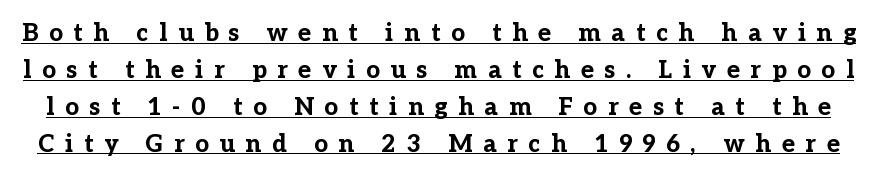
Like a heading marked for emphasis, these lines bear an underscore. The face used here has the dense, thick strokes of a bold. You could only call the tracking loose — the letters float apart. This sample keeps an unexceptional amount of space between lines. Every stem runs plumb, perpendicular to the baseline.
